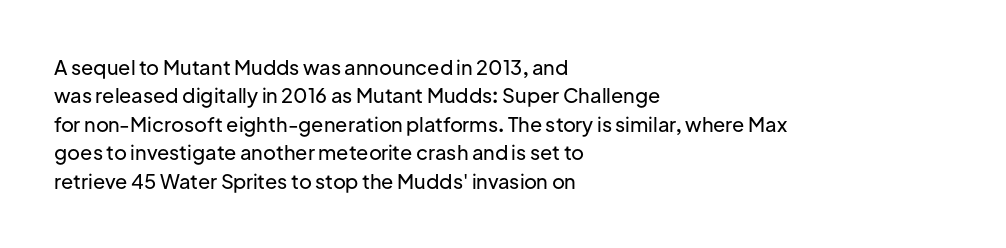
Reading down the block, your eye returns to a fixed left position each line. What stands out about the letter spacing? Nothing — it is the standard amount. The specimen reads as upright at a glance. The designer left line spacing at the default.
